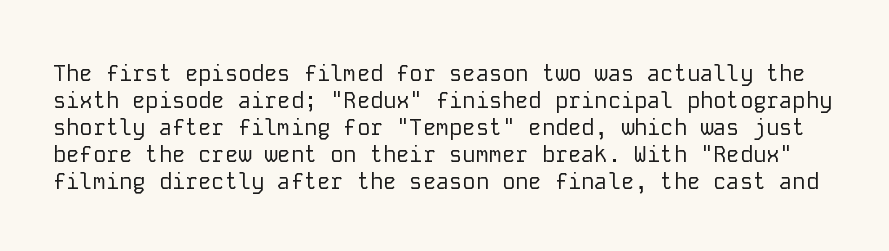
{"italic": "no", "bold": "no", "underline": "no", "line_spacing_ratio": 1.23, "letter_spacing": "normal", "letter_spacing_em": 0.0, "glyph_px": 22}
